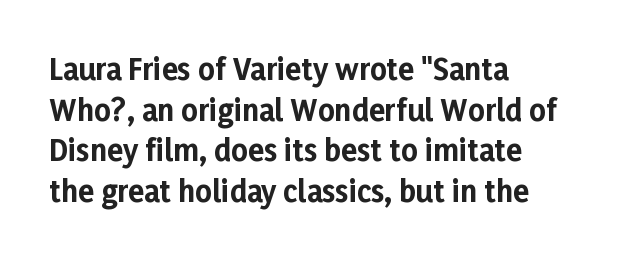
Q: Is the text bold? A: Yes.
Q: Is the text italic (slanted)? A: No, it is upright.
Q: Is the typeface a serif or a sans-serif typeface? A: Sans-serif.
Q: Is the text underlined? A: No.
Q: How is the paragraph aligned? A: Left-aligned.
Q: Is the spacing between letters normal or unusually wide? A: Normal.
Q: Is the spacing between lines tight, normal or loose? A: Normal.
Q: Width (condensed, normal, or wide)? A: Normal.
Q: Stroke contrast? A: Low.
Q: x-height? A: Medium.
Q: Monospaced? A: No.
